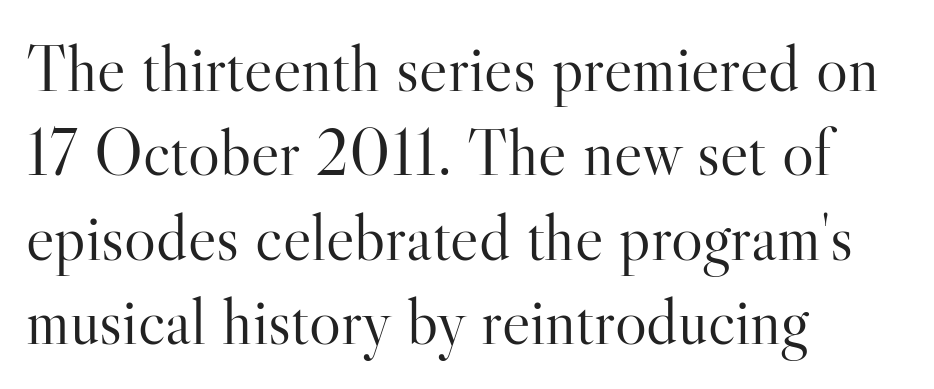
The image shows 67 px light serif type, upright; set left-aligned, normal line spacing (1.26x), normal letter spacing, not underlined; high stroke contrast and a small x-height.
